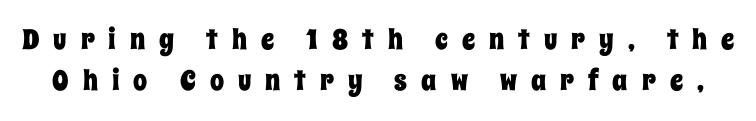
Q: Is the text italic (slanted)? A: No, it is upright.
Q: Is the text underlined? A: No.
Q: Is the spacing between letters normal or unusually wide? A: Unusually wide.
Q: Is the spacing between lines tight, normal or loose? A: Normal.
Q: Width (condensed, normal, or wide)? A: Condensed.
Q: Stroke contrast? A: Low.
Q: x-height? A: Large.
Q: Monospaced? A: No.
